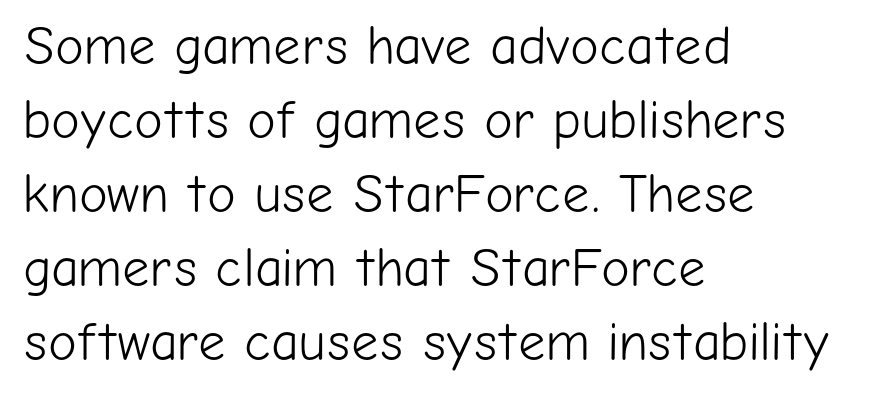
Q: Is the text bold? A: No.
Q: Is the text italic (slanted)? A: No, it is upright.
Q: Is the typeface a serif or a sans-serif typeface? A: Sans-serif.
Q: Is the text underlined? A: No.
Q: How is the paragraph aligned? A: Left-aligned.
Q: Is the spacing between letters normal or unusually wide? A: Normal.
Q: Is the spacing between lines tight, normal or loose? A: Normal.
Q: Width (condensed, normal, or wide)? A: Normal.
Q: Stroke contrast? A: Low.
Q: x-height? A: Medium.
Q: Monospaced? A: No.
